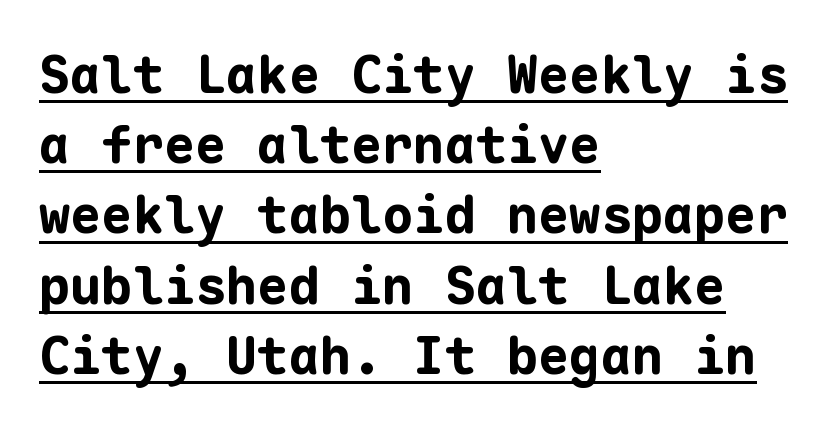
Q: Is the text bold? A: Yes.
Q: Is the text italic (slanted)? A: No, it is upright.
Q: Is the typeface a serif or a sans-serif typeface? A: Sans-serif.
Q: Is the text underlined? A: Yes.
Q: How is the paragraph aligned? A: Left-aligned.
Q: Is the spacing between letters normal or unusually wide? A: Normal.
Q: Is the spacing between lines tight, normal or loose? A: Normal.
Q: Width (condensed, normal, or wide)? A: Normal.
Q: Stroke contrast? A: Low.
Q: x-height? A: Medium.
Q: Monospaced? A: Yes.
